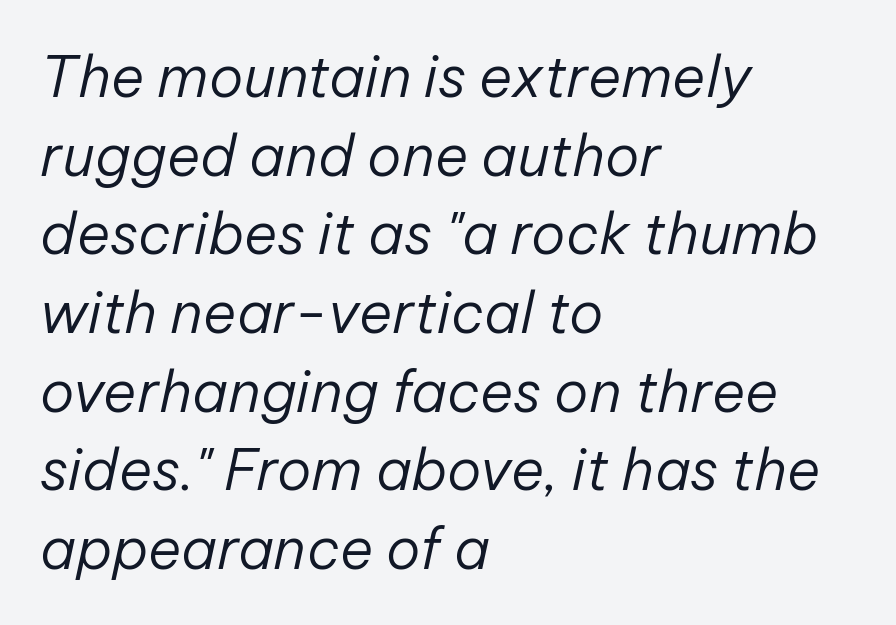
Q: Is the text bold? A: No.
Q: Is the text italic (slanted)? A: Yes, it leans right by about 12 degrees.
Q: Is the text underlined? A: No.
Q: How is the paragraph aligned? A: Left-aligned.
Q: Is the spacing between letters normal or unusually wide? A: Normal.
Q: Is the spacing between lines tight, normal or loose? A: Normal.
Q: Width (condensed, normal, or wide)? A: Normal.
Q: Stroke contrast? A: Low.
Q: x-height? A: Medium.
Q: Monospaced? A: No.
